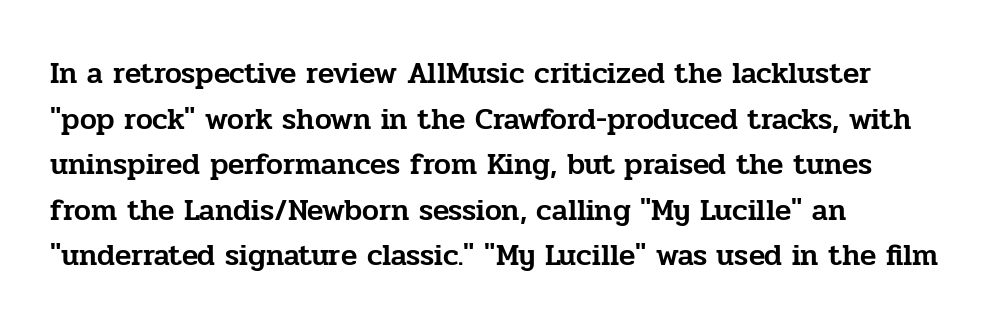
Observe the ordinary spacing: letters are neighbours, not strangers. The setting favours the left margin, as ordinary paragraphs usually do. Regarding leading, the lines here are spaced in the standard way. Note the varied advance widths — an 'i' is clearly narrower than an 'm'.
